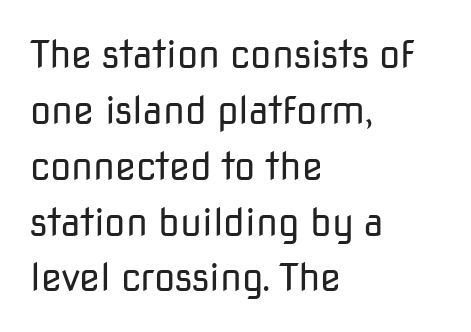
The image shows 38 px regular-weight sans-serif type, upright; set left-aligned, normal line spacing (1.47x), normal letter spacing, not underlined; low stroke contrast and a medium x-height.
